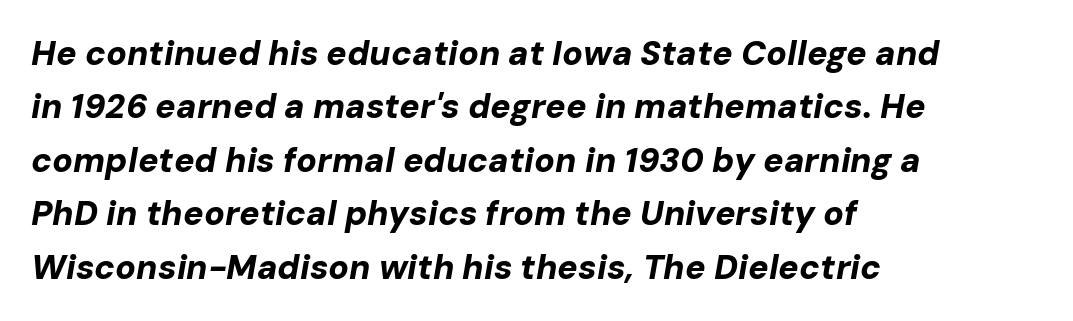
The image shows 34 px bold type, italic (leaning right); set left-aligned, normal line spacing (1.57x), normal letter spacing, not underlined; low stroke contrast and a medium x-height.
